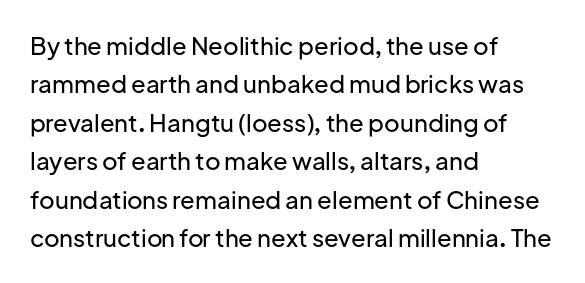
The image shows 24 px text type, upright; set left-aligned, normal line spacing (1.6x), normal letter spacing, not underlined.
